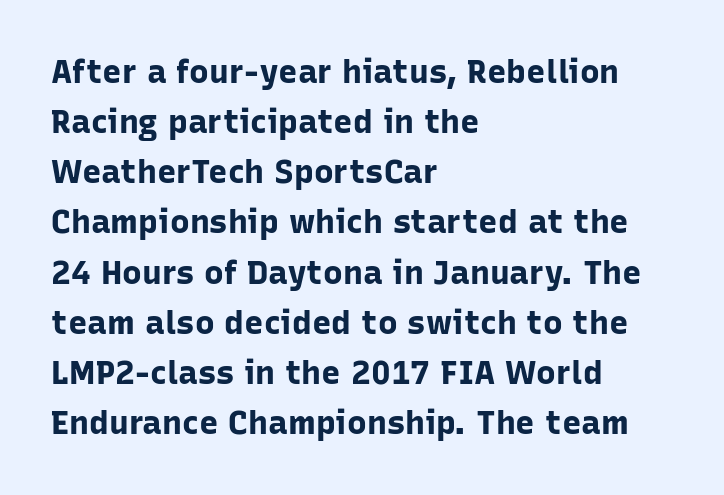
Any mark beneath the type? The region is blank. Posture: upright roman. Caption: standard tracking, unaltered. A typesetter would label this face a sans. Regular leading.
